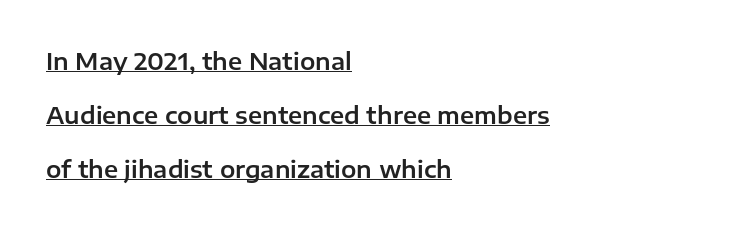
{"italic": "no", "underline": "yes", "align": "left", "line_spacing": "loose", "line_spacing_ratio": 2.35, "letter_spacing": "normal", "letter_spacing_em": 0.0, "glyph_px": 23}
